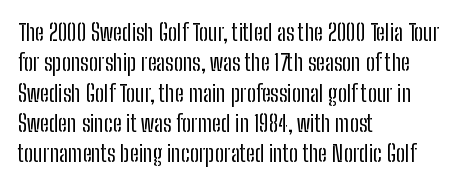
Q: Is the text bold? A: No.
Q: Is the text italic (slanted)? A: No, it is upright.
Q: Is the text underlined? A: No.
Q: How is the paragraph aligned? A: Left-aligned.
Q: Is the spacing between letters normal or unusually wide? A: Normal.
Q: Is the spacing between lines tight, normal or loose? A: Normal.
